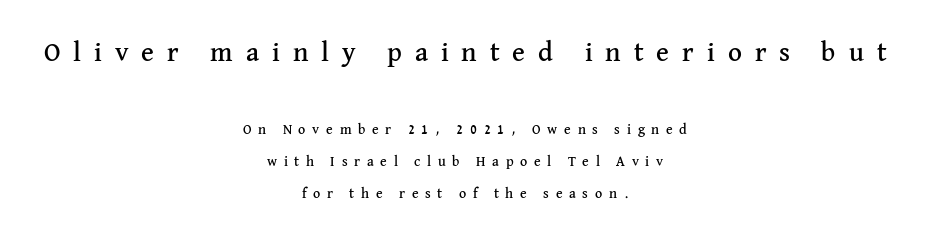
{"italic": "no", "underline": "no", "align": "center", "line_spacing": "loose", "line_spacing_ratio": 2.3, "letter_spacing": "wide", "letter_spacing_em": 0.48, "larger_block": "first", "size_ratio": 1.93, "glyph_px": 27}
